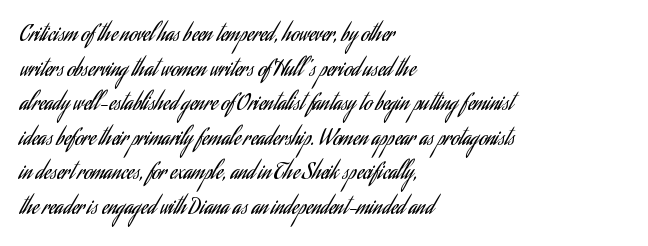
{"bold": "no", "underline": "no", "align": "left", "line_spacing": "normal", "line_spacing_ratio": 1.57, "letter_spacing": "normal", "letter_spacing_em": 0.0, "glyph_px": 22}
